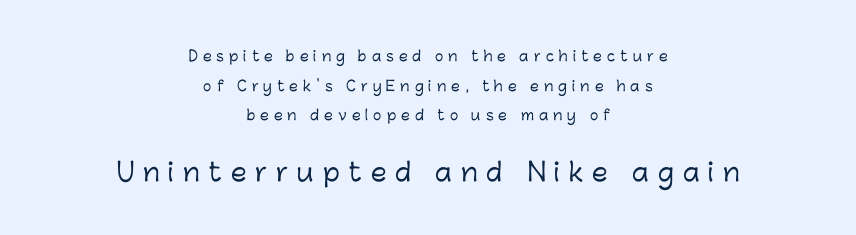
This rendering uses center alignment, leaving both contours irregular but symmetric. This layout puts the modest block above and the oversized block below. The passage shown has open, widely tracked lettering throughout. Widely set lines give the paragraph a tall, airy silhouette.
